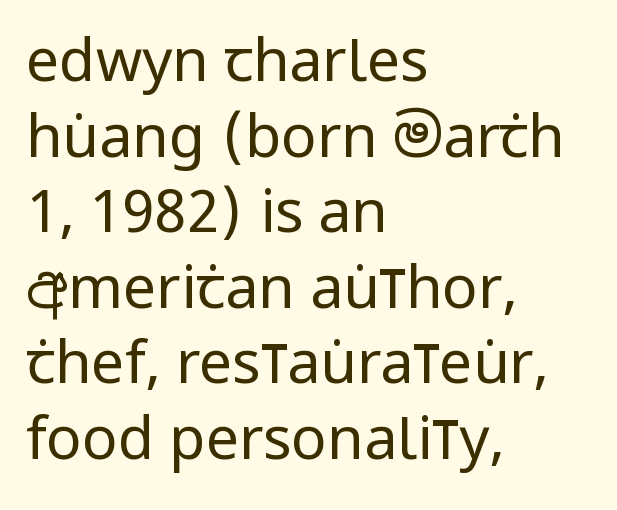
Q: Is the text bold? A: No.
Q: Is the text italic (slanted)? A: No, it is upright.
Q: Is the typeface a serif or a sans-serif typeface? A: Sans-serif.
Q: Is the text underlined? A: No.
Q: How is the paragraph aligned? A: Left-aligned.
Q: Is the spacing between letters normal or unusually wide? A: Normal.
Q: Is the spacing between lines tight, normal or loose? A: Normal.
Q: Width (condensed, normal, or wide)? A: Condensed.
Q: Stroke contrast? A: Low.
Q: x-height? A: Large.
Q: Monospaced? A: No.
